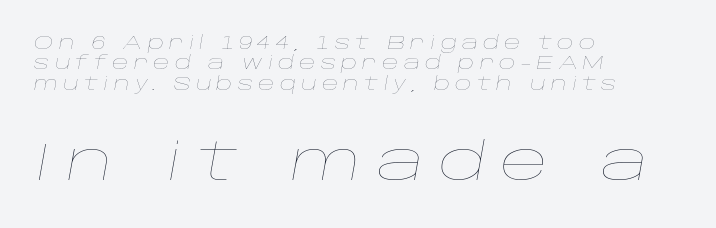
The image shows 53 px thin, wide type, italic (leaning right); set left-aligned, tight line spacing (1.13x), unusually wide letter spacing (+0.28 em), not underlined; the second (bottom) block is 2.94x larger; low stroke contrast and a large x-height.
